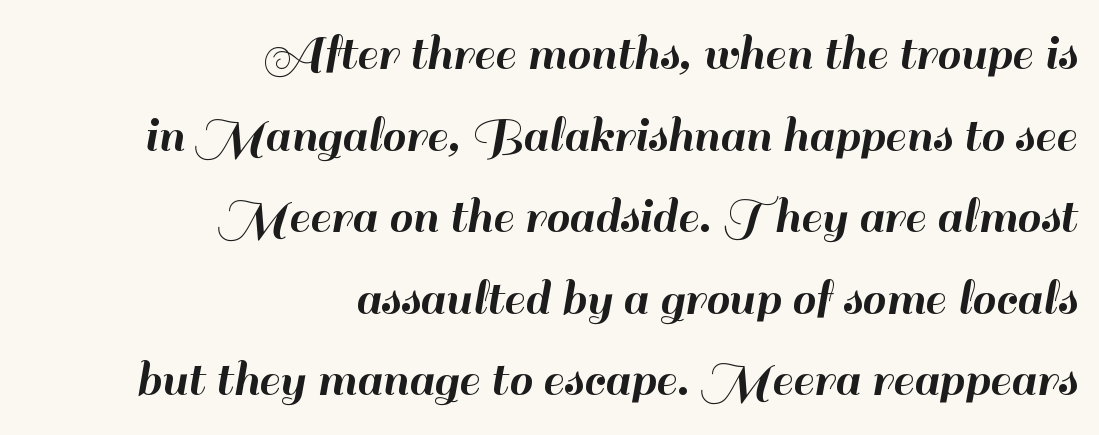
Q: Is the text italic (slanted)? A: Yes.
Q: Is the typeface a serif or a sans-serif typeface? A: Sans-serif.
Q: Is the text underlined? A: No.
Q: How is the paragraph aligned? A: Right-aligned.
Q: Is the spacing between letters normal or unusually wide? A: Normal.
Q: Is the spacing between lines tight, normal or loose? A: Normal.
Q: Width (condensed, normal, or wide)? A: Normal.
Q: Stroke contrast? A: High.
Q: x-height? A: Small.
Q: Monospaced? A: No.
